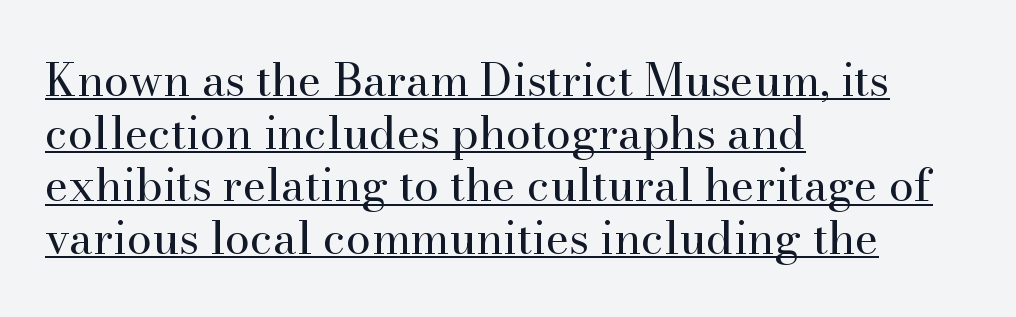
One-word summary of the alignment: left. Vertical stems look standard width or narrower in stroke. The designer went with a serif here, giving each stem small feet. Is the letter spacing exaggerated? No — it looks like the ordinary default.
